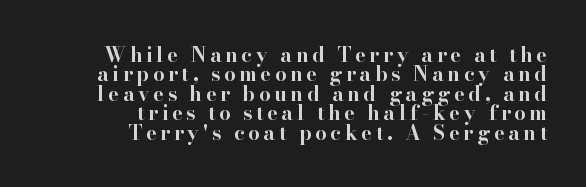
{"italic": "no", "bold": "yes", "underline": "no", "align": "right", "line_spacing": "tight", "line_spacing_ratio": 0.97, "glyph_px": 20}
